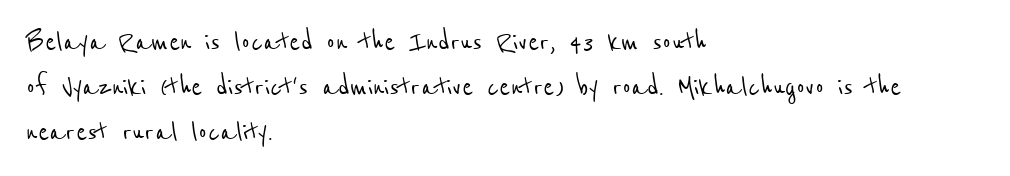
Q: Is the typeface a serif or a sans-serif typeface? A: Sans-serif.
Q: Is the text underlined? A: No.
Q: How is the paragraph aligned? A: Left-aligned.
Q: Is the spacing between letters normal or unusually wide? A: Normal.
Q: Is the spacing between lines tight, normal or loose? A: Normal.
Q: Width (condensed, normal, or wide)? A: Condensed.
Q: Stroke contrast? A: Low.
Q: x-height? A: Medium.
Q: Monospaced? A: No.
